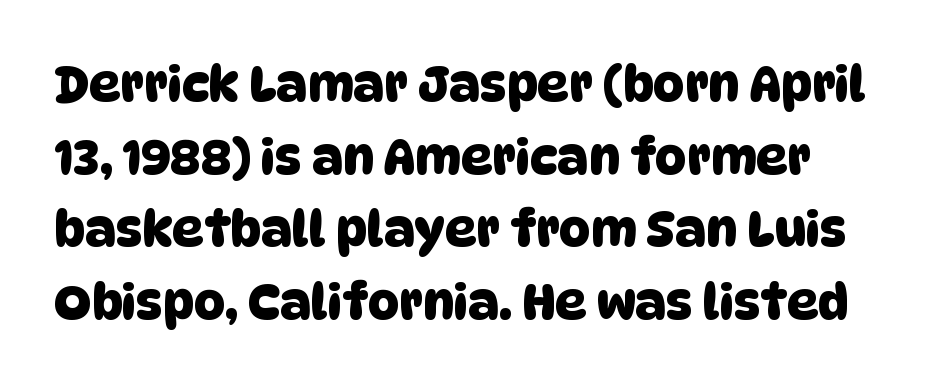
The image shows 49 px sans-serif type; set normal line spacing (1.48x), normal letter spacing, not underlined; low stroke contrast and a large x-height.
